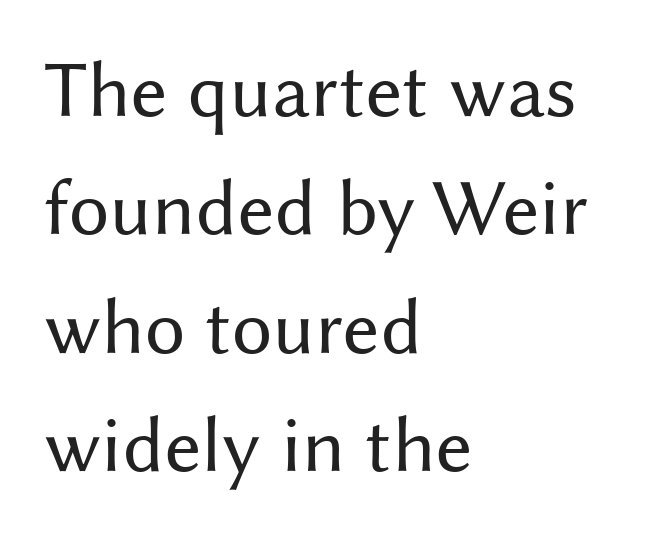
The image shows 80 px regular-weight sans-serif type, upright; set left-aligned, normal line spacing (1.48x), normal letter spacing, not underlined; medium stroke contrast and a medium x-height.
